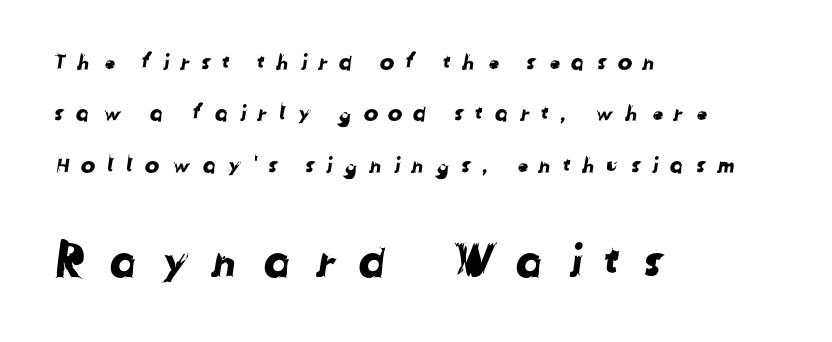
Q: Is the typeface a serif or a sans-serif typeface? A: Sans-serif.
Q: Is the text underlined? A: No.
Q: How is the paragraph aligned? A: Left-aligned.
Q: Is the spacing between letters normal or unusually wide? A: Unusually wide.
Q: Is the spacing between lines tight, normal or loose? A: Loose.
Q: Which block of text is set in a larger size, the first (top) or the second (bottom)? A: The second (bottom) one.
Q: Width (condensed, normal, or wide)? A: Normal.
Q: Stroke contrast? A: Low.
Q: x-height? A: Medium.
Q: Monospaced? A: No.
